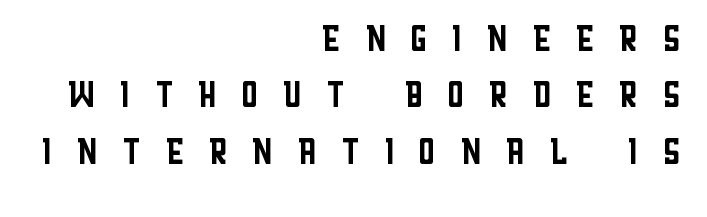
The face looks like a standard text weight, possibly lighter. Looks like regular typesetting: each glyph gets only the width it needs. The vertical gap from one line to the next is small. This rendering widens character spacing well past its baseline value. Only glyphs here, with clear space below each row.
